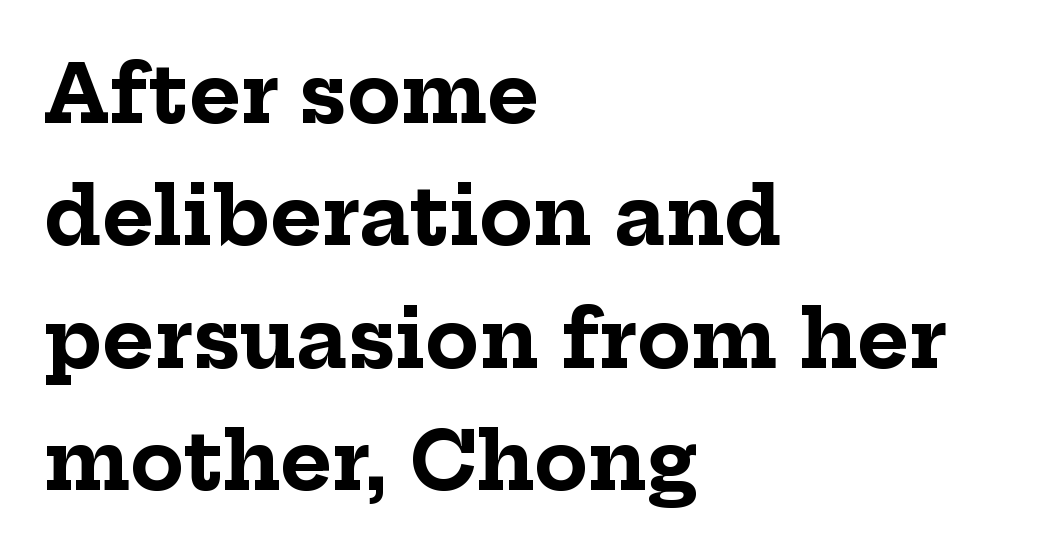
The image shows 79 px bold serif type, upright; set left-aligned, normal line spacing (1.55x), normal letter spacing, not underlined; low stroke contrast and a medium x-height.
